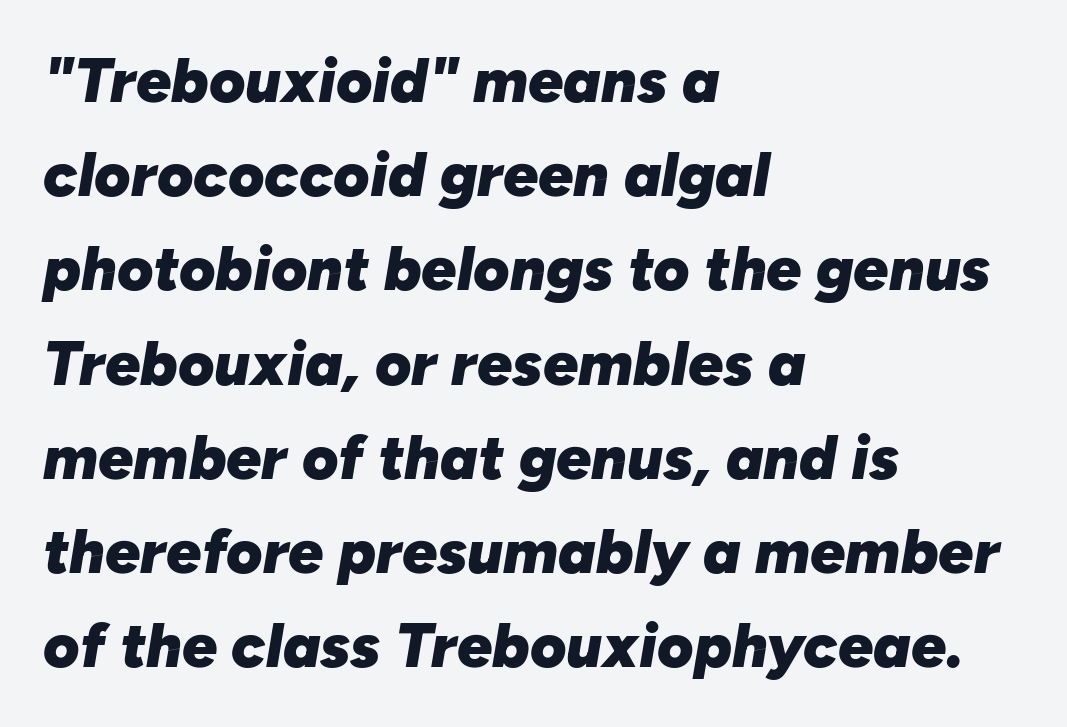
Q: Is the text bold? A: Yes.
Q: Is the text italic (slanted)? A: Yes, it leans right by about 10 degrees.
Q: Is the text underlined? A: No.
Q: How is the paragraph aligned? A: Left-aligned.
Q: Is the spacing between letters normal or unusually wide? A: Normal.
Q: Is the spacing between lines tight, normal or loose? A: Normal.
Q: Width (condensed, normal, or wide)? A: Normal.
Q: Stroke contrast? A: Low.
Q: x-height? A: Medium.
Q: Monospaced? A: No.
